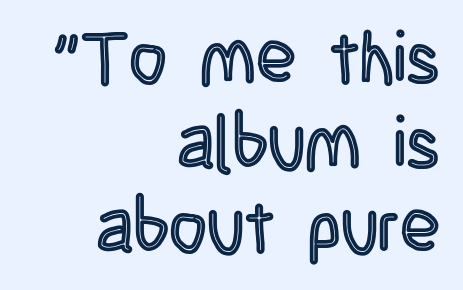
Q: Is the text italic (slanted)? A: No, it is upright.
Q: Is the text underlined? A: No.
Q: How is the paragraph aligned? A: Right-aligned.
Q: Is the spacing between letters normal or unusually wide? A: Normal.
Q: Width (condensed, normal, or wide)? A: Condensed.
Q: x-height? A: Large.
Q: Monospaced? A: No.
